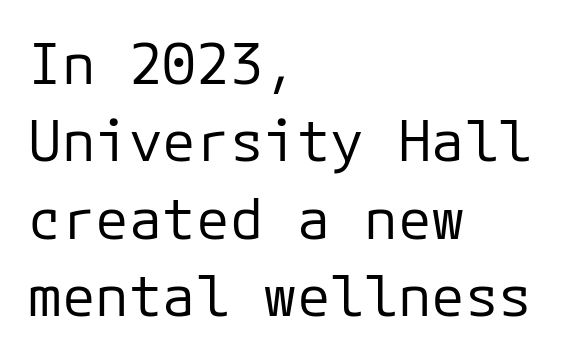
This sample keeps an unexceptional amount of space between lines. Unlike italic type, these characters show no tilt at all. Students, note that the glyphs here touch the page at normal intervals. Short and long lines alike share a common starting point at left.
